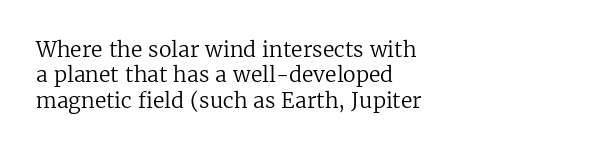
The image shows 21 px text type, upright; set left-aligned, line spacing 1.21x, normal letter spacing, not underlined.
